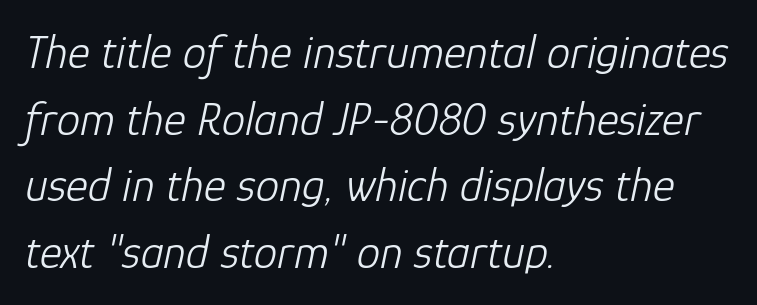
Q: Is the text bold? A: No.
Q: Is the text italic (slanted)? A: Yes, it leans right by about 12 degrees.
Q: Is the text underlined? A: No.
Q: How is the paragraph aligned? A: Left-aligned.
Q: Is the spacing between letters normal or unusually wide? A: Normal.
Q: Is the spacing between lines tight, normal or loose? A: Normal.
Q: Width (condensed, normal, or wide)? A: Normal.
Q: Stroke contrast? A: Low.
Q: x-height? A: Medium.
Q: Monospaced? A: No.
